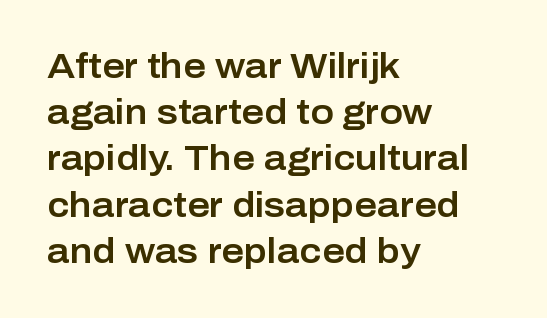
No extra tracking has been applied to these lines. Each letter's strokes conclude bluntly, with no projecting serifs. Any mark beneath the type? The region is blank. Looks like regular typesetting: each glyph gets only the width it needs. Short and long lines alike share a common starting point at left. In terms of posture, this sample is upright.
